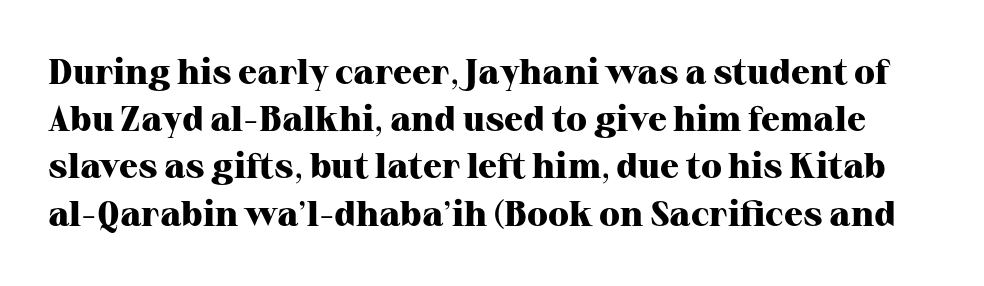
Default kerning and tracking; the words read as compact shapes. Small tapered or slab feet sit at the stroke ends, so this counts as serif. Interline gaps are of average width in this sample. Descenders hang freely into open space. The axis of the letterforms is exactly vertical. These lines are rendered in a variable-pitch font.
